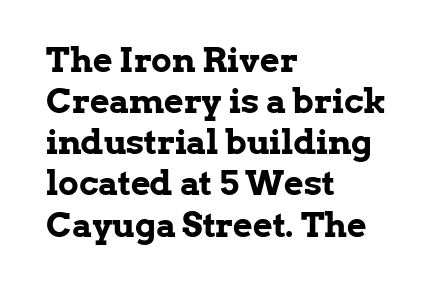
The image shows 34 px bold serif type, upright; set left-aligned, line spacing 1.21x, normal letter spacing, not underlined; low stroke contrast and a medium x-height.
